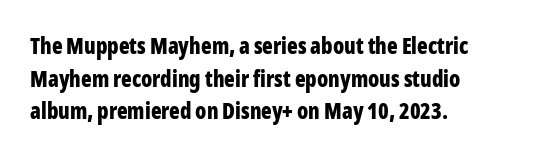
Q: Is the text bold? A: Yes.
Q: Is the text italic (slanted)? A: No, it is upright.
Q: Is the text underlined? A: No.
Q: How is the paragraph aligned? A: Left-aligned.
Q: Is the spacing between letters normal or unusually wide? A: Normal.
Q: Is the spacing between lines tight, normal or loose? A: Normal.
